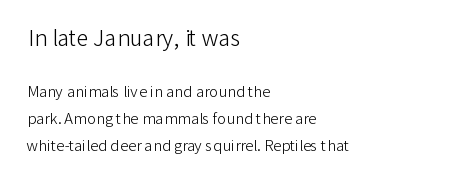
The image shows 22 px text type, upright; set left-aligned, line spacing 1.8x, normal letter spacing, not underlined; the first (top) block is 1.47x larger.
